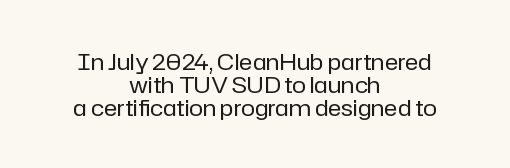
Letters rest on an invisible, unmarked baseline. The axis of the letterforms is exactly vertical. The characters are drawn with everyday or finer stroke widths. Which margin do the lines hug? Neither — every line sits in the middle. In terms of leading, this rendering errs on the cramped side.
